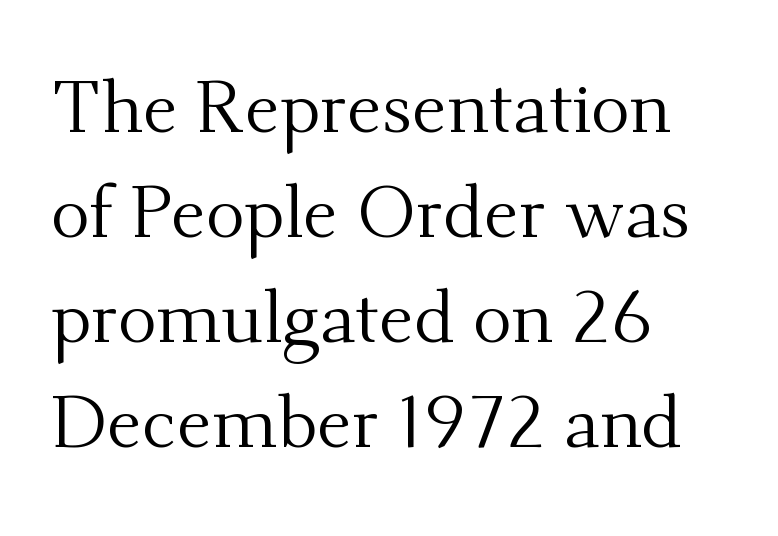
The image shows 73 px regular-weight serif type, upright; set left-aligned, normal line spacing (1.44x), normal letter spacing, not underlined; medium stroke contrast and a small x-height.
